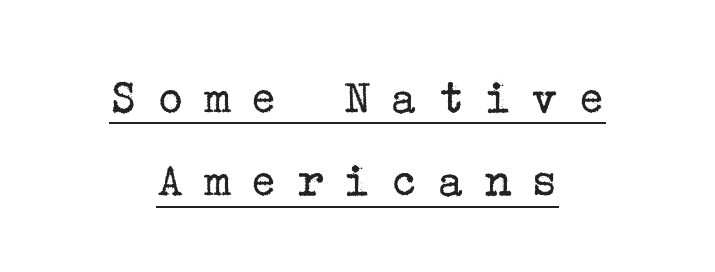
Small tapered or slab feet sit at the stroke ends, so this counts as serif. Letter spacing: wide. This is not heavy type; no bold has been used. Notice how the passage keeps no hard edge, just a central spine.
